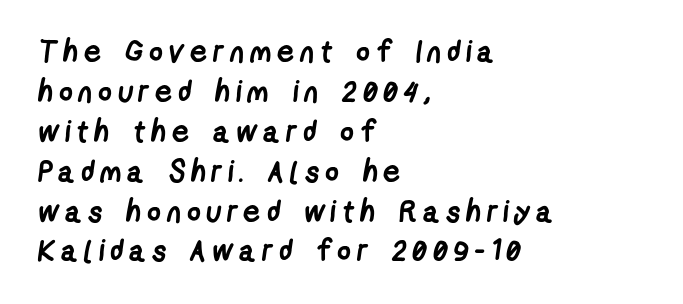
The image shows 30 px semibold, condensed sans-serif type; set left-aligned, normal line spacing (1.33x), not underlined; low stroke contrast and a medium x-height.
